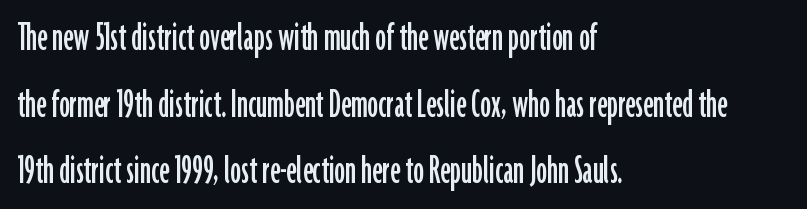
{"serif": "no", "italic": "no", "width": "condensed", "stroke_contrast": "low", "x_height": "medium", "monospaced": "no", "underline": "no", "align": "left", "line_spacing": "normal", "line_spacing_ratio": 1.55, "letter_spacing": "normal", "letter_spacing_em": 0.0, "glyph_px": 43}
